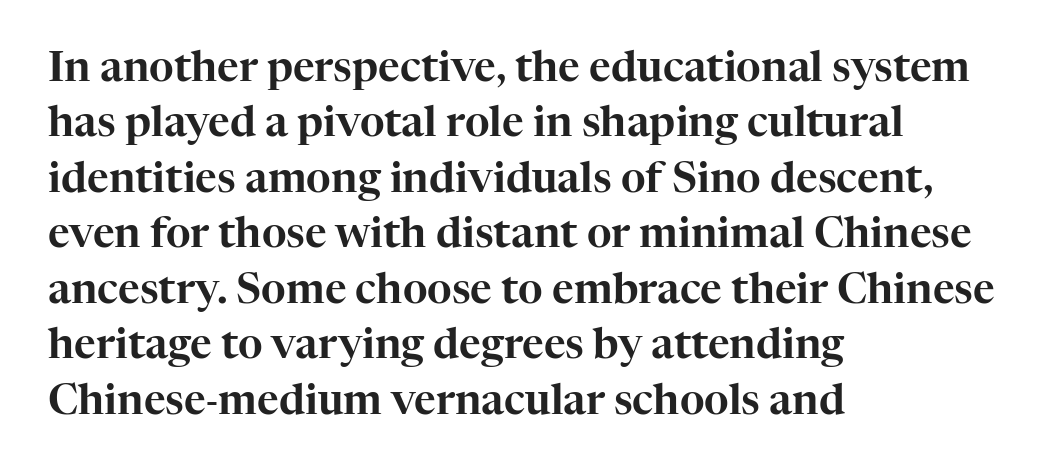
The image shows 42 px serif type, upright; set left-aligned, normal line spacing (1.32x), normal letter spacing, not underlined; high stroke contrast and a medium x-height.
